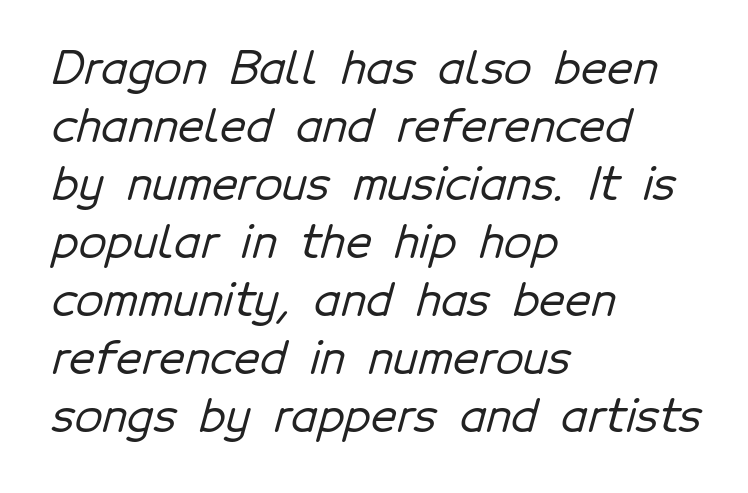
No feet cap the strokes, marking this as sans-serif type. Check under the words: just untouched page. Looks like regular typesetting: each glyph gets only the width it needs. Where is the straight margin? On the left. This sample uses plain, unmodified letter spacing. This block has exactly the height ordinary leading produces.
